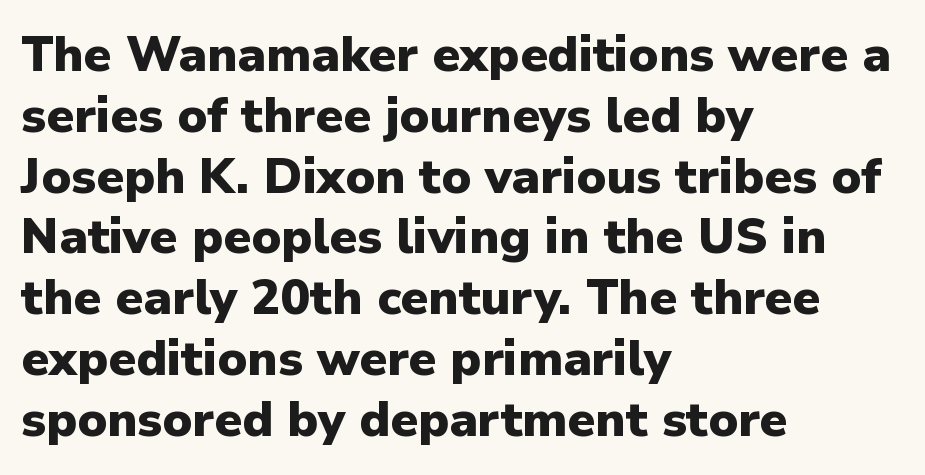
Q: Is the text bold? A: Yes.
Q: Is the text italic (slanted)? A: No, it is upright.
Q: Is the typeface a serif or a sans-serif typeface? A: Sans-serif.
Q: Is the text underlined? A: No.
Q: How is the paragraph aligned? A: Left-aligned.
Q: Is the spacing between letters normal or unusually wide? A: Normal.
Q: Width (condensed, normal, or wide)? A: Normal.
Q: Stroke contrast? A: Low.
Q: x-height? A: Medium.
Q: Monospaced? A: No.
